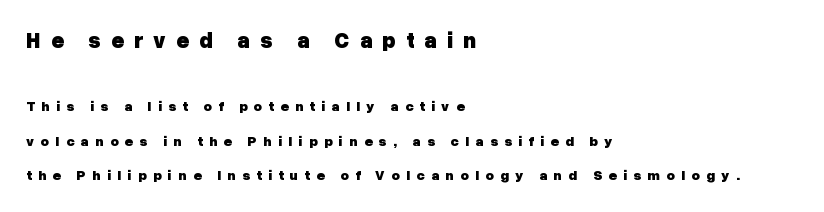
Q: Is the text bold? A: Yes.
Q: Is the text italic (slanted)? A: No, it is upright.
Q: Is the text underlined? A: No.
Q: How is the paragraph aligned? A: Left-aligned.
Q: Is the spacing between letters normal or unusually wide? A: Unusually wide.
Q: Is the spacing between lines tight, normal or loose? A: Loose.
Q: Which block of text is set in a larger size, the first (top) or the second (bottom)? A: The first (top) one.
